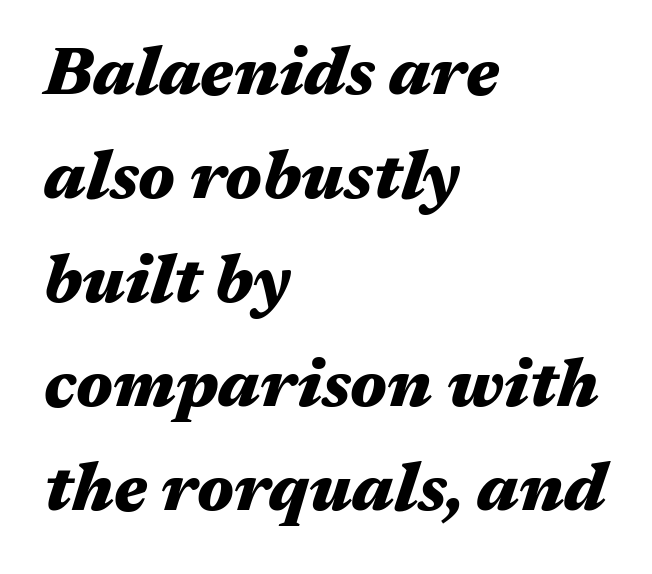
{"italic": "yes", "lean": "right", "slant_degrees": 17, "bold": "yes", "weight": "heavy", "width": "wide", "stroke_contrast": "medium", "x_height": "medium", "monospaced": "no", "underline": "no", "align": "left", "line_spacing": "normal", "line_spacing_ratio": 1.53, "letter_spacing": "normal", "letter_spacing_em": 0.0, "glyph_px": 68}
